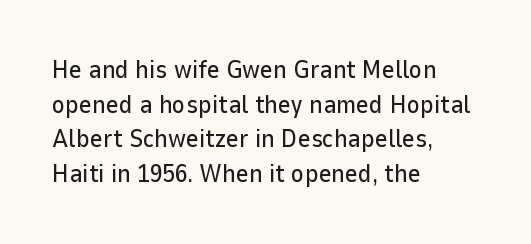
{"italic": "no", "underline": "no", "align": "left", "line_spacing": "normal", "line_spacing_ratio": 1.39, "letter_spacing": "normal", "letter_spacing_em": 0.0, "glyph_px": 25}
